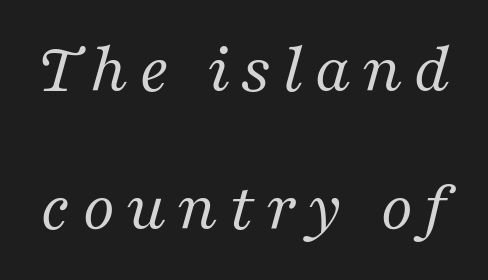
Q: Is the text bold? A: No.
Q: Is the text italic (slanted)? A: Yes, it leans right by about 16 degrees.
Q: Is the typeface a serif or a sans-serif typeface? A: Serif.
Q: Is the text underlined? A: No.
Q: Is the spacing between lines tight, normal or loose? A: Loose.
Q: Width (condensed, normal, or wide)? A: Normal.
Q: Stroke contrast? A: Medium.
Q: x-height? A: Medium.
Q: Monospaced? A: No.
